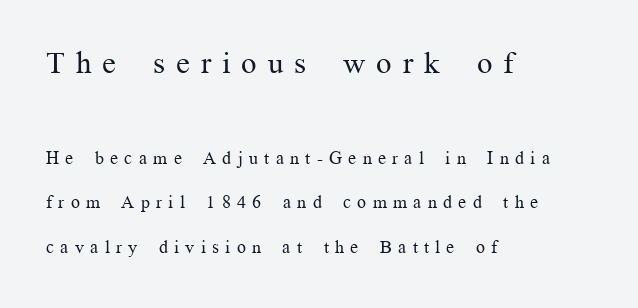
Honestly, the letter spacing is so wide it's the main thing you notice. No italicization has been applied; the sample stays upright. Underlining? Definitely not there. Size hierarchy here favors the leading block over the trailing one. These lines are composed in type with serifs.
